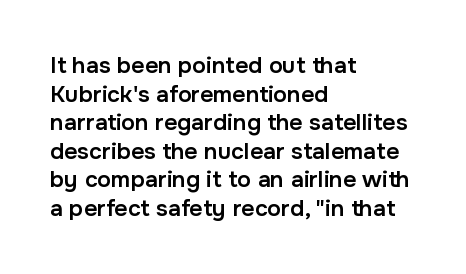
The image shows 23 px text type, upright; set left-aligned, line spacing 1.24x, normal letter spacing, not underlined.
